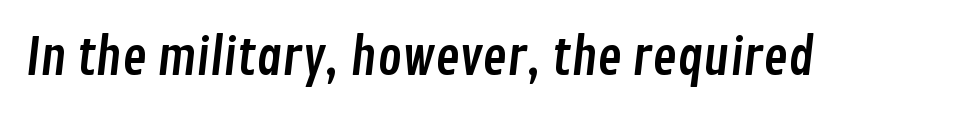
The image shows 51 px condensed sans-serif type; set normal letter spacing, not underlined; low stroke contrast and a medium x-height.
